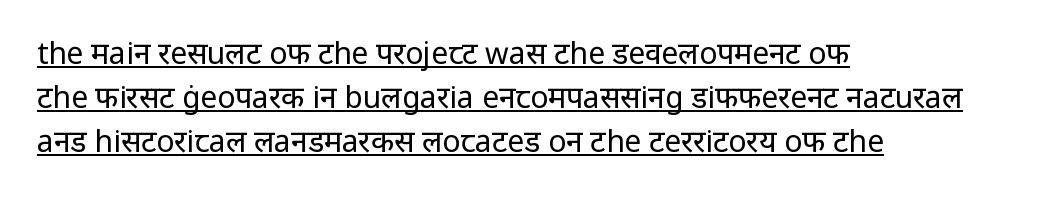
Varying glyph widths throughout — classic text-font behaviour. Regarding leading, the lines here are spaced in the standard way. Nothing sits at the stroke ends, so this counts as sans-serif. Weight: regular or lighter.
